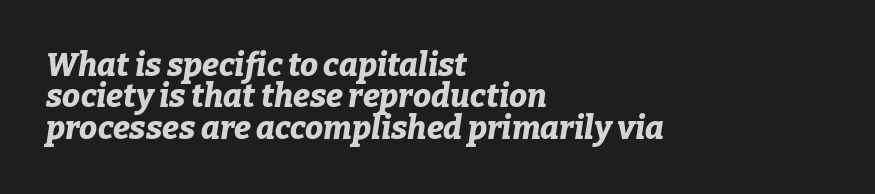
Q: Is the text bold? A: Yes.
Q: Is the text italic (slanted)? A: Yes, it leans right by about 9 degrees.
Q: Is the text underlined? A: No.
Q: How is the paragraph aligned? A: Left-aligned.
Q: Is the spacing between letters normal or unusually wide? A: Normal.
Q: Is the spacing between lines tight, normal or loose? A: Tight.
Q: Width (condensed, normal, or wide)? A: Normal.
Q: Stroke contrast? A: Low.
Q: x-height? A: Medium.
Q: Monospaced? A: No.
